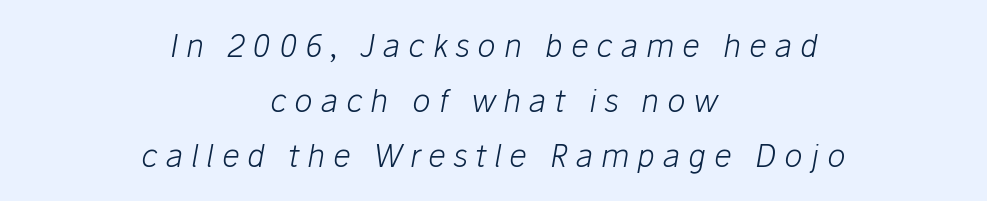
Q: Is the text bold? A: No.
Q: Is the text italic (slanted)? A: Yes, it leans right by about 10 degrees.
Q: Is the text underlined? A: No.
Q: How is the paragraph aligned? A: Centered.
Q: Is the spacing between letters normal or unusually wide? A: Unusually wide.
Q: Width (condensed, normal, or wide)? A: Normal.
Q: Stroke contrast? A: Low.
Q: x-height? A: Medium.
Q: Monospaced? A: No.
